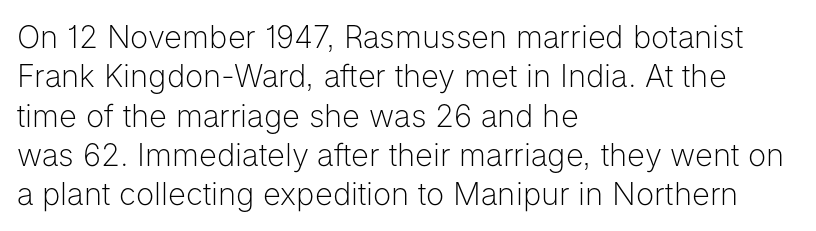
The image shows 31 px light sans-serif type, upright; set left-aligned, normal line spacing (1.27x), normal letter spacing, not underlined; low stroke contrast and a medium x-height.
